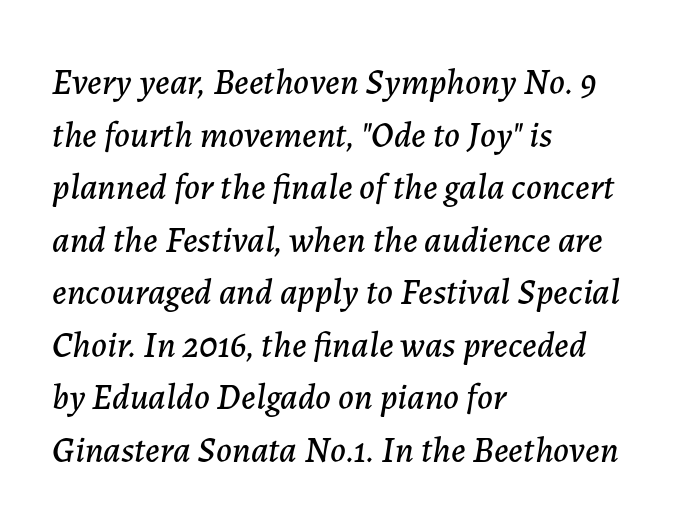
When letters slant like this, we call the style italic. This sample keeps an unexceptional amount of space between lines. Words float on clear page, feet unadorned. Letter spacing: default. One-word summary of the alignment: left. The face used here is proportionally spaced, like ordinary book or web type.
